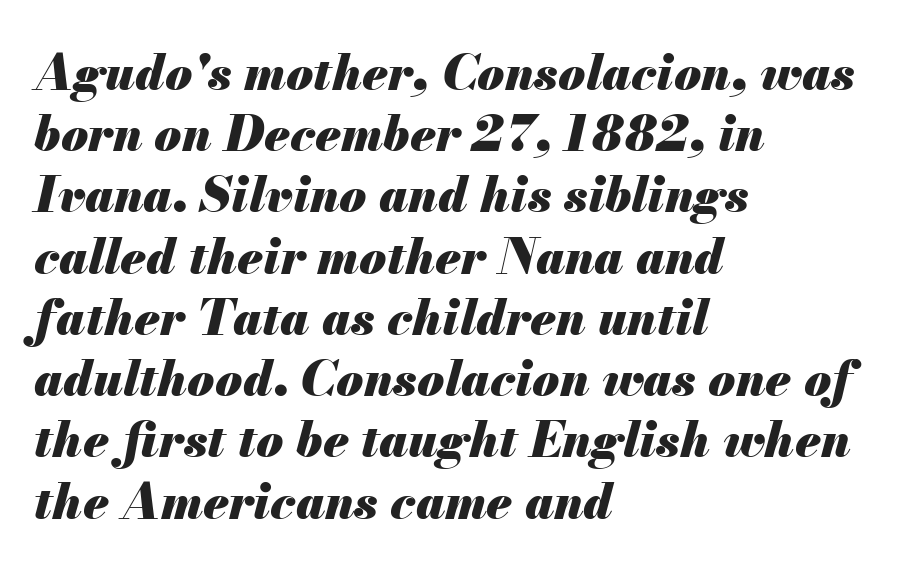
The image shows 49 px heavy type, italic (leaning right); set left-aligned, normal line spacing (1.25x), normal letter spacing, not underlined; medium stroke contrast and a small x-height.
